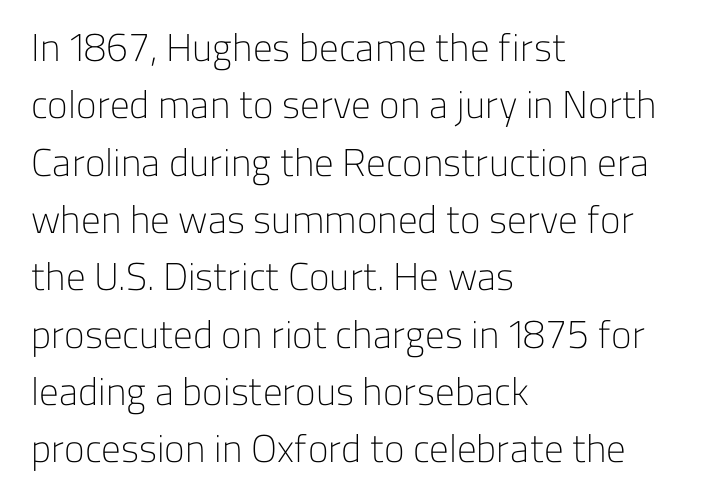
The image shows 39 px light sans-serif type, upright; set left-aligned, normal line spacing (1.47x), normal letter spacing, not underlined; low stroke contrast and a medium x-height.
